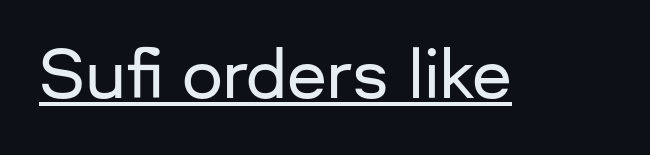
{"serif": "no", "italic": "no", "width": "normal", "stroke_contrast": "low", "x_height": "medium", "monospaced": "no", "underline": "yes", "letter_spacing": "normal", "letter_spacing_em": 0.0, "glyph_px": 65}
